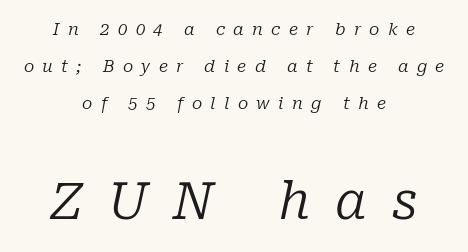
Q: Is the text bold? A: No.
Q: Is the text italic (slanted)? A: Yes, it leans right by about 10 degrees.
Q: Is the typeface a serif or a sans-serif typeface? A: Serif.
Q: Is the text underlined? A: No.
Q: How is the paragraph aligned? A: Centered.
Q: Is the spacing between letters normal or unusually wide? A: Unusually wide.
Q: Is the spacing between lines tight, normal or loose? A: Loose.
Q: Which block of text is set in a larger size, the first (top) or the second (bottom)? A: The second (bottom) one.
Q: Width (condensed, normal, or wide)? A: Normal.
Q: Stroke contrast? A: Low.
Q: x-height? A: Medium.
Q: Monospaced? A: No.
